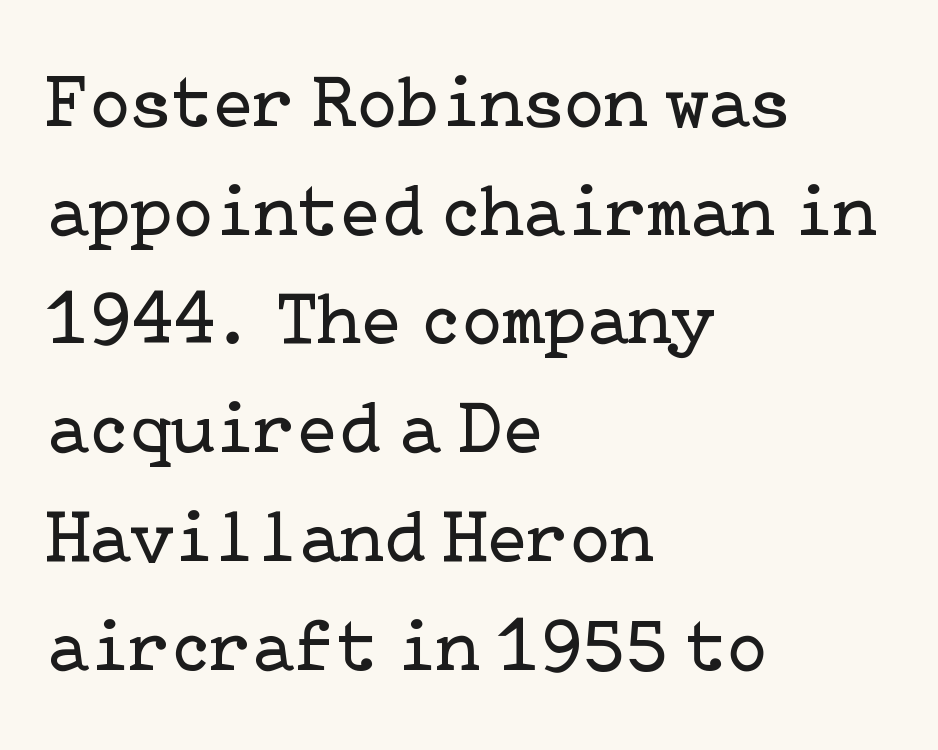
Q: Is the text bold? A: No.
Q: Is the text italic (slanted)? A: No, it is upright.
Q: Is the typeface a serif or a sans-serif typeface? A: Serif.
Q: Is the text underlined? A: No.
Q: How is the paragraph aligned? A: Left-aligned.
Q: Is the spacing between letters normal or unusually wide? A: Normal.
Q: Is the spacing between lines tight, normal or loose? A: Normal.
Q: Width (condensed, normal, or wide)? A: Normal.
Q: Stroke contrast? A: Low.
Q: x-height? A: Medium.
